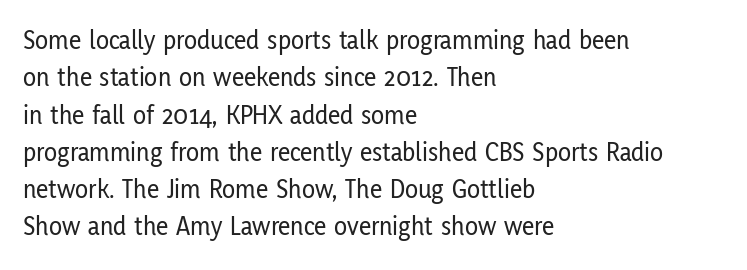
The image shows 27 px text type, upright; set left-aligned, normal line spacing (1.38x), normal letter spacing, not underlined.
